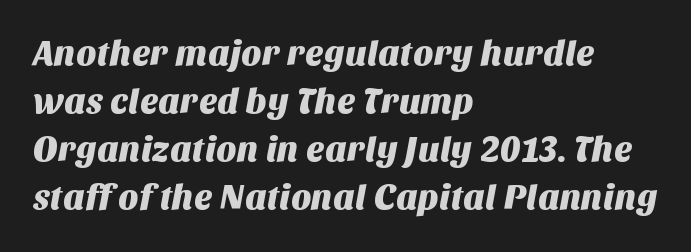
{"serif": "no", "width": "normal", "stroke_contrast": "medium", "x_height": "large", "monospaced": "no", "underline": "no", "align": "left", "line_spacing": "normal", "line_spacing_ratio": 1.37, "letter_spacing": "normal", "letter_spacing_em": 0.0, "glyph_px": 35}
